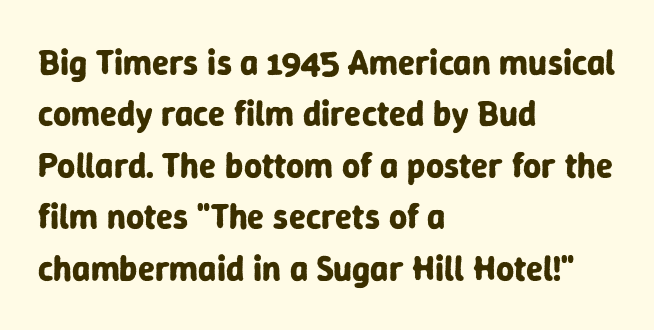
Q: Is the text bold? A: Yes.
Q: Is the text italic (slanted)? A: No, it is upright.
Q: Is the typeface a serif or a sans-serif typeface? A: Sans-serif.
Q: Is the text underlined? A: No.
Q: How is the paragraph aligned? A: Left-aligned.
Q: Is the spacing between letters normal or unusually wide? A: Normal.
Q: Is the spacing between lines tight, normal or loose? A: Normal.
Q: Width (condensed, normal, or wide)? A: Normal.
Q: Stroke contrast? A: Low.
Q: x-height? A: Medium.
Q: Monospaced? A: No.
